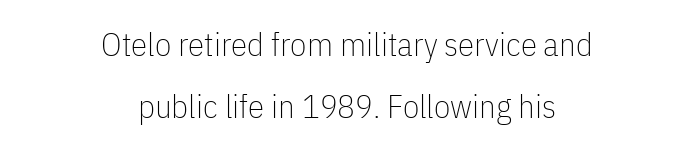
{"serif": "no", "italic": "no", "bold": "no", "weight": "thin", "width": "condensed", "stroke_contrast": "low", "x_height": "medium", "monospaced": "no", "underline": "no", "align": "center", "line_spacing_ratio": 1.88, "letter_spacing": "normal", "letter_spacing_em": 0.0, "glyph_px": 33}
